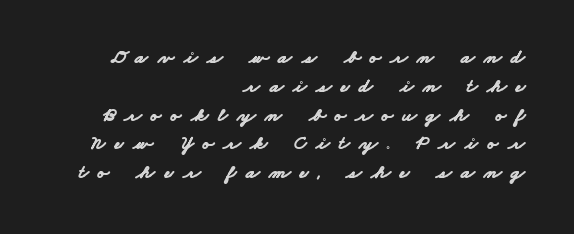
The lines in this sample share a right terminus and differ only in where they begin. Plain, unruled lines of type. In terms of weight, the rendering is a true, heavy bold. Observe the wide spacing: letters keep a clear distance from each other. In terms of leading, this rendering sits right in the middle.
